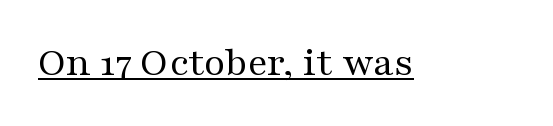
The image shows 41 px regular-weight, wide serif type, upright; set normal letter spacing, underlined; medium stroke contrast and a medium x-height.
